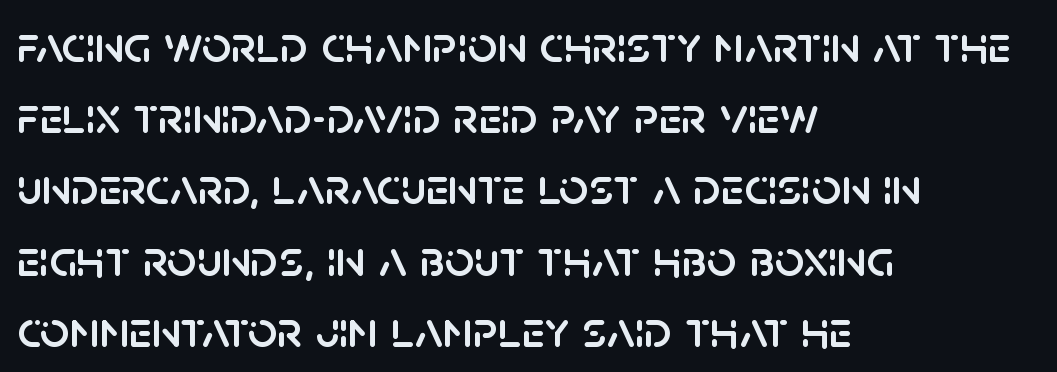
Q: Is the text italic (slanted)? A: No, it is upright.
Q: Is the typeface a serif or a sans-serif typeface? A: Sans-serif.
Q: Is the text underlined? A: No.
Q: How is the paragraph aligned? A: Left-aligned.
Q: Is the spacing between letters normal or unusually wide? A: Normal.
Q: Is the spacing between lines tight, normal or loose? A: Normal.
Q: Width (condensed, normal, or wide)? A: Normal.
Q: Stroke contrast? A: Low.
Q: x-height? A: Large.
Q: Monospaced? A: No.
